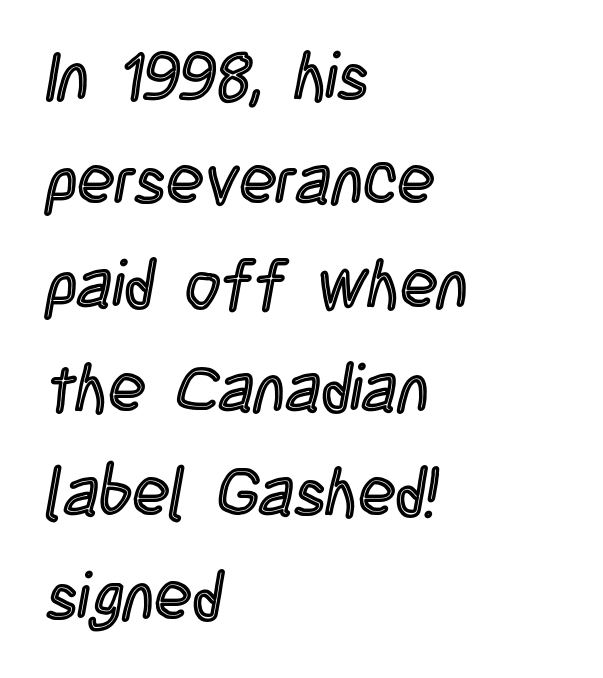
Q: Is the text italic (slanted)? A: Yes.
Q: Is the text underlined? A: No.
Q: How is the paragraph aligned? A: Left-aligned.
Q: Is the spacing between letters normal or unusually wide? A: Normal.
Q: Is the spacing between lines tight, normal or loose? A: Normal.
Q: Width (condensed, normal, or wide)? A: Condensed.
Q: x-height? A: Large.
Q: Monospaced? A: No.
